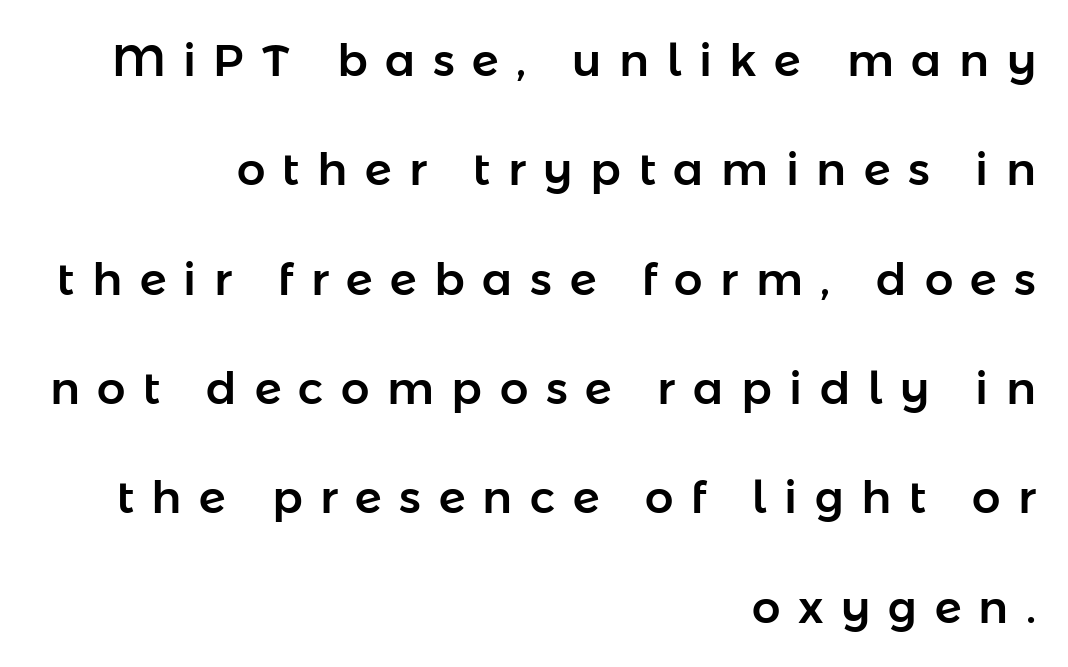
The image shows 45 px sans-serif type, upright; set right-aligned, loose line spacing (2.43x), unusually wide letter spacing (+0.39 em), not underlined; low stroke contrast and a medium x-height.
